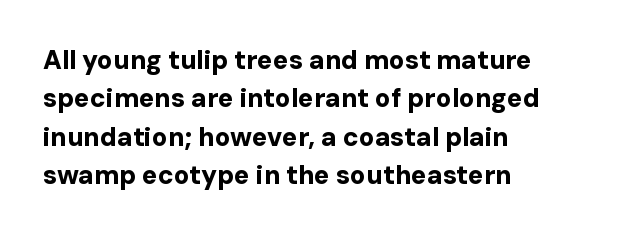
{"italic": "no", "bold": "yes", "underline": "no", "align": "left", "line_spacing": "normal", "line_spacing_ratio": 1.48, "letter_spacing": "normal", "letter_spacing_em": 0.0, "glyph_px": 26}
